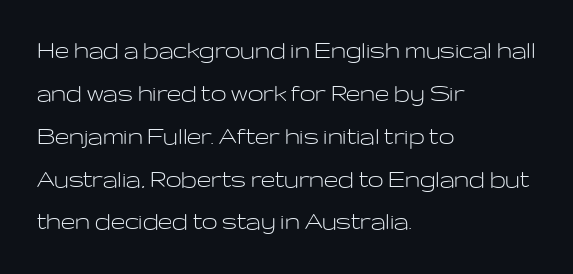
{"serif": "no", "italic": "no", "bold": "no", "weight": "light", "width": "wide", "stroke_contrast": "low", "x_height": "medium", "monospaced": "no", "underline": "no", "align": "left", "line_spacing": "normal", "line_spacing_ratio": 1.53, "letter_spacing": "normal", "letter_spacing_em": 0.0, "glyph_px": 28}
